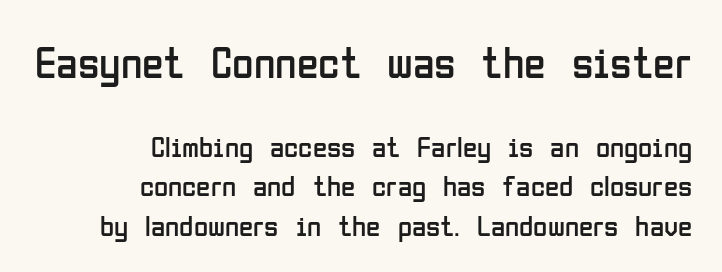
The image shows 44 px regular-weight, condensed sans-serif type, upright; set right-aligned, normal line spacing (1.36x), normal letter spacing, not underlined; the first (top) block is 1.52x larger; low stroke contrast and a medium x-height.
